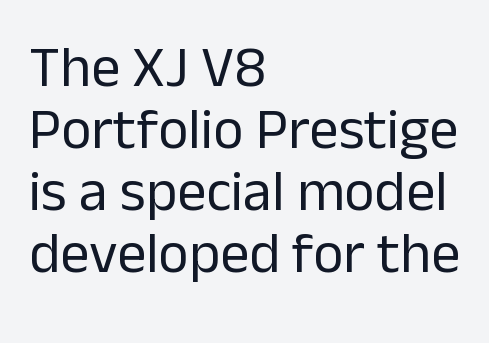
Default kerning and tracking; the words read as compact shapes. Summary of vertical rhythm: compact, with narrow interline spacing. Serif or sans? Sans — the stroke terminals are bare. Do the letters lean? They stand straight. Think of a printed novel: that variable character pitch is what you see here.
